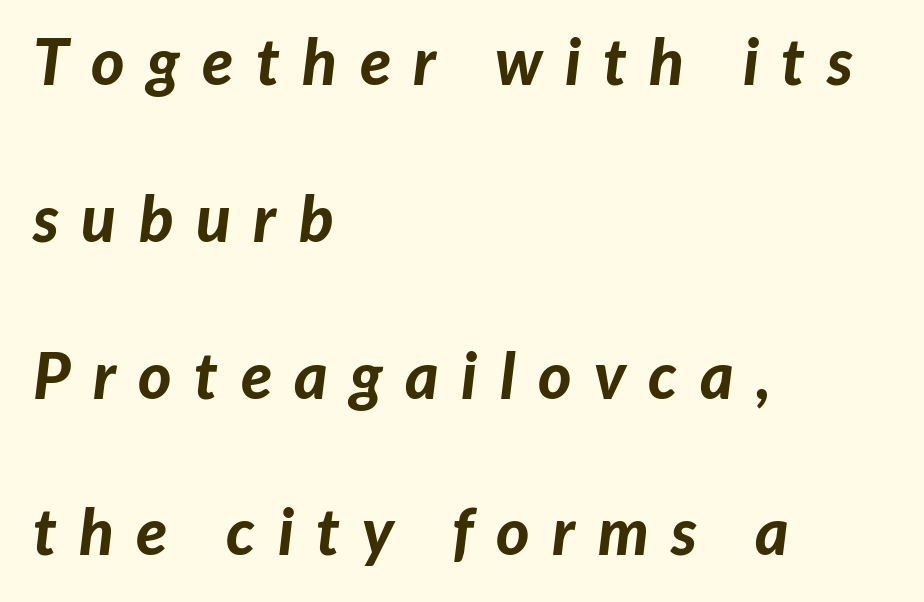
{"italic": "yes", "lean": "right", "slant_degrees": 7, "bold": "yes", "weight": "bold", "width": "normal", "stroke_contrast": "low", "x_height": "medium", "monospaced": "no", "underline": "no", "align": "left", "line_spacing": "loose", "line_spacing_ratio": 2.45, "letter_spacing": "wide", "letter_spacing_em": 0.35, "glyph_px": 64}
